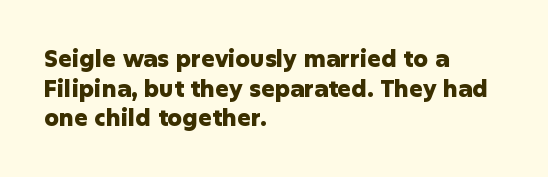
Is there any slant? The stems are plumb. Nothing unusual about the tracking: characters are spaced as the font intends. These words are printed bold, with thick strokes throughout. Evenly set lines give the paragraph a standard silhouette.
